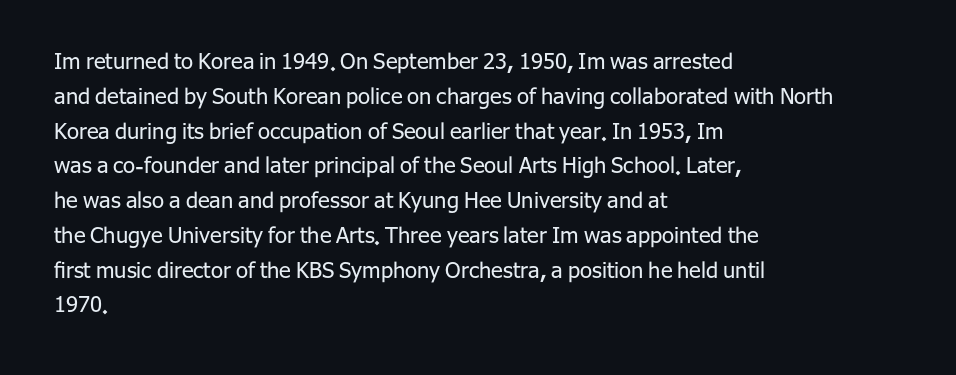
{"italic": "no", "bold": "no", "underline": "no", "align": "left", "line_spacing": "normal", "line_spacing_ratio": 1.58, "letter_spacing": "normal", "letter_spacing_em": 0.0, "glyph_px": 22}
